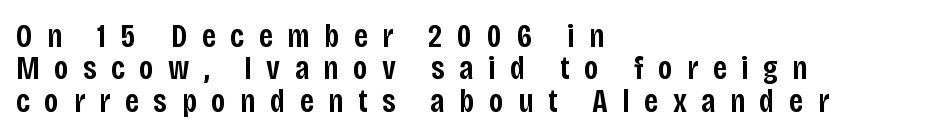
{"serif": "no", "italic": "no", "bold": "semi", "weight": "semibold", "width": "condensed", "stroke_contrast": "low", "x_height": "large", "monospaced": "no", "underline": "no", "align": "left", "line_spacing": "tight", "line_spacing_ratio": 0.98, "letter_spacing": "wide", "letter_spacing_em": 0.44, "glyph_px": 33}
